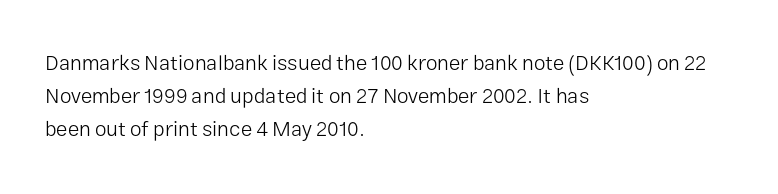
Q: Is the text bold? A: No.
Q: Is the text italic (slanted)? A: No, it is upright.
Q: Is the text underlined? A: No.
Q: How is the paragraph aligned? A: Left-aligned.
Q: Is the spacing between letters normal or unusually wide? A: Normal.
Q: Is the spacing between lines tight, normal or loose? A: Normal.
